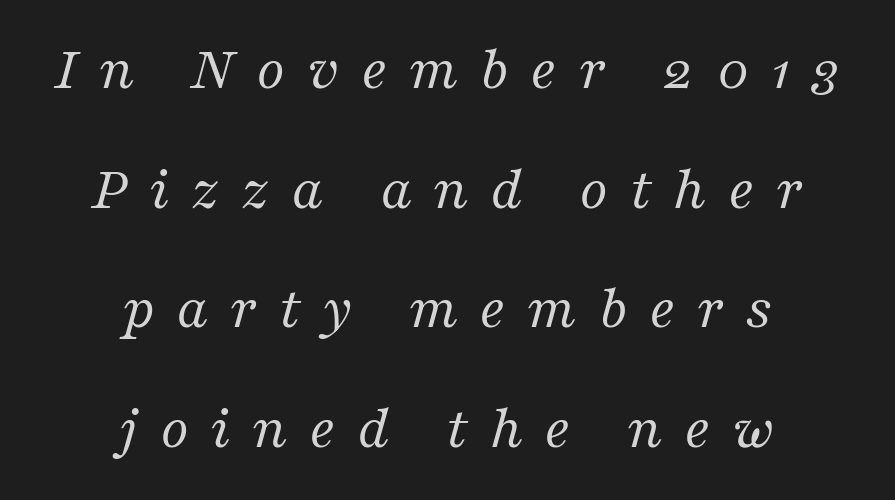
{"serif": "yes", "italic": "yes", "lean": "right", "slant_degrees": 16, "bold": "no", "weight": "regular", "width": "normal", "stroke_contrast": "medium", "x_height": "medium", "monospaced": "no", "underline": "no", "align": "center", "line_spacing": "loose", "line_spacing_ratio": 1.93, "letter_spacing": "wide", "letter_spacing_em": 0.34, "glyph_px": 62}
